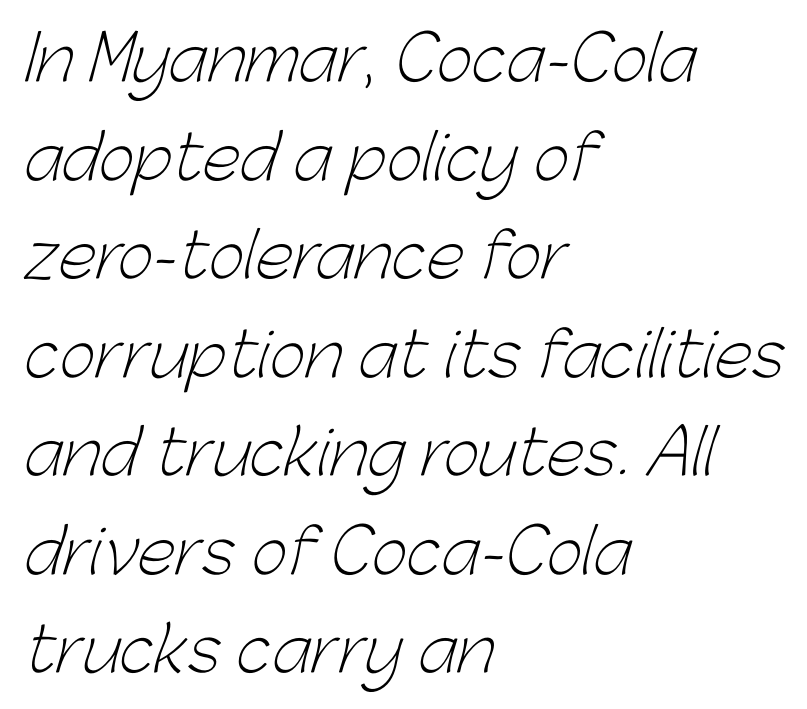
Descender tails drop into unmarked territory. Think of a printed novel: that variable character pitch is what you see here. Letterform terminals end flat and unadorned throughout the passage. Each word holds together tightly as a unit, with standard inter-letter gaps.
